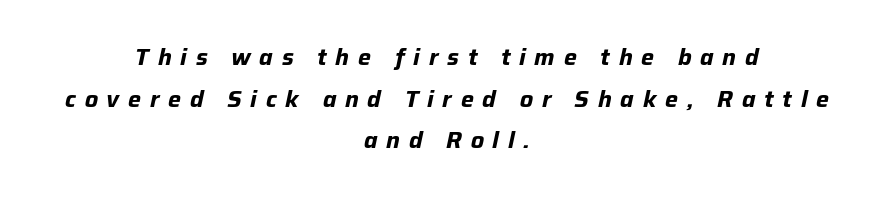
Characters follow at a spacing far wider than the type designer built in. The baseline area is clear. Italic? Definitely — the glyphs are oblique. Typesetter's note: full bold, strokes at maximum text heaviness. Leftover space on each line is divided equally before and after the words.
